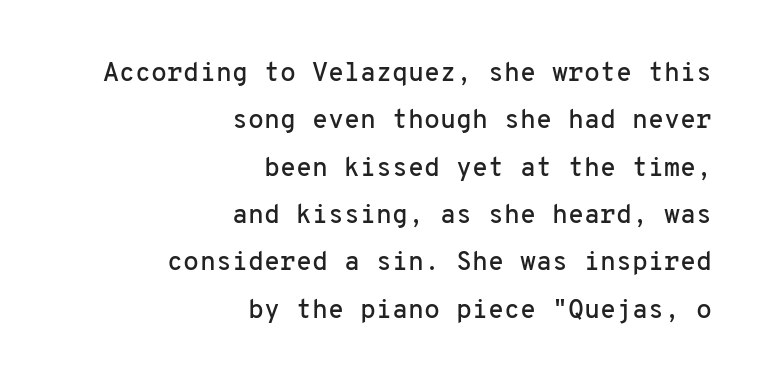
The image shows 26 px text type, upright; set right-aligned, line spacing 1.82x, normal letter spacing, not underlined.
